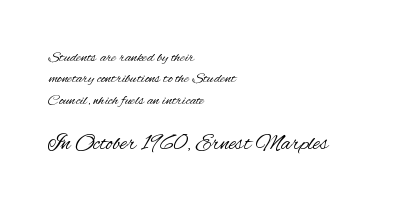
Is the stroke heavy? The answer is a plain regular-or-lighter. The compositor pushed each line to the left boundary. Normally led — the rows are evenly, conventionally spaced. The strip under each line holds only bare page.
